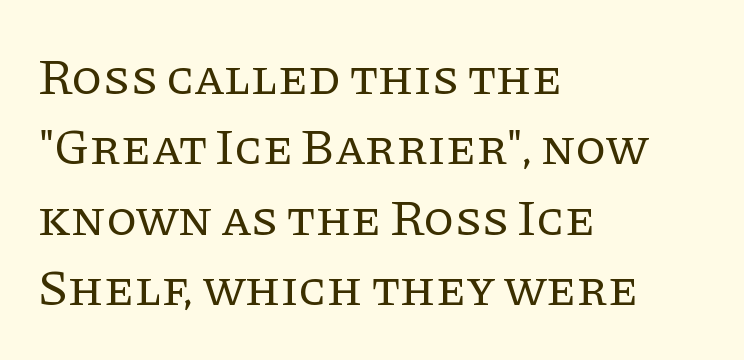
Glyph-to-glyph distance matches everyday printed text. In terms of leading, this rendering sits right in the middle. Serifs: yes, visible at the terminals of the letterforms. Upright lettering throughout.
